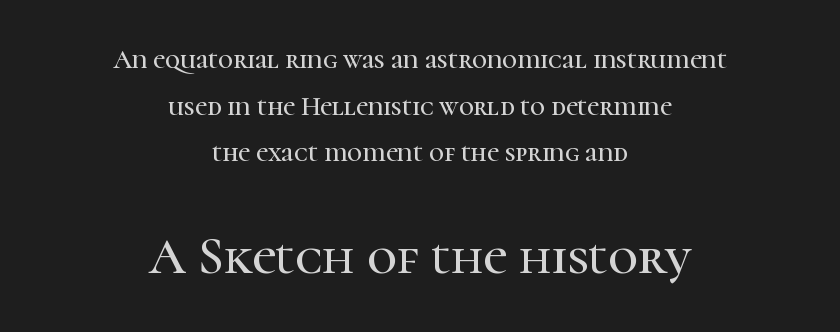
Q: Is the text italic (slanted)? A: No, it is upright.
Q: Is the typeface a serif or a sans-serif typeface? A: Serif.
Q: Is the text underlined? A: No.
Q: How is the paragraph aligned? A: Centered.
Q: Is the spacing between letters normal or unusually wide? A: Normal.
Q: Which block of text is set in a larger size, the first (top) or the second (bottom)? A: The second (bottom) one.
Q: Width (condensed, normal, or wide)? A: Normal.
Q: Stroke contrast? A: High.
Q: x-height? A: Medium.
Q: Monospaced? A: No.
